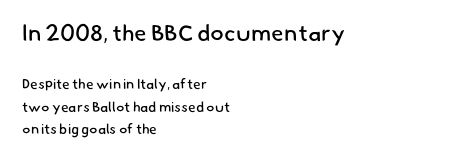
Two sizes are in play, and the larger belongs to the first block. In terms of letterspacing, this is plain default setting. The words here are not underlined. Every row of glyphs begins at an identical x-position on the left. Caption: face not bold, strokes unweighted.
